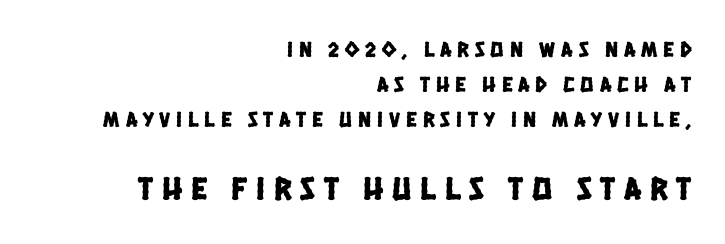
The glyphs are unaccompanied by any horizontal stroke below them. What's the leading like? Ordinary, nothing unusual. A typesetter would label this face a sans. How are the letters spaced? Widely, with obvious added tracking. Here the designer chose a conventional face with non-uniform glyph widths. Top chunk: small. Bottom chunk: large.
